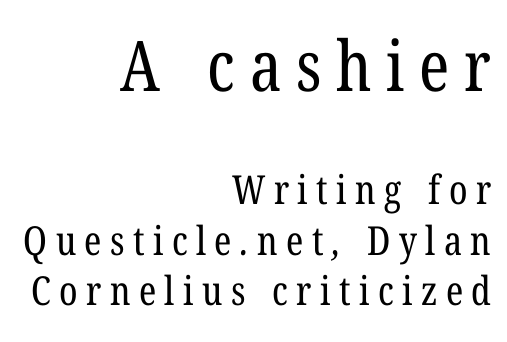
{"serif": "yes", "bold": "no", "weight": "regular", "width": "condensed", "stroke_contrast": "low", "x_height": "medium", "monospaced": "no", "underline": "no", "align": "right", "line_spacing": "normal", "line_spacing_ratio": 1.27, "letter_spacing": "wide", "letter_spacing_em": 0.21, "larger_block": "first", "size_ratio": 1.75, "glyph_px": 70}
